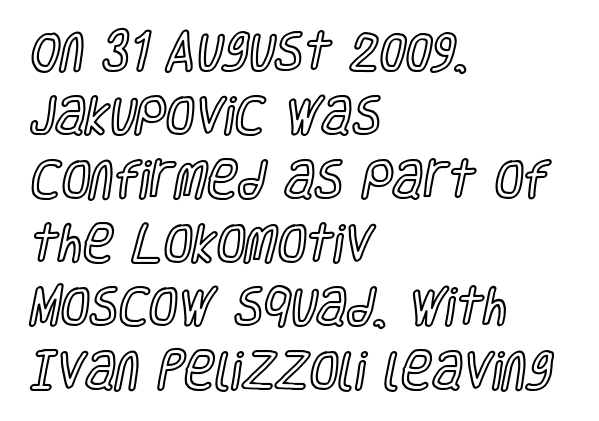
Typeset ragged right — the left edge is the straight one. Tracking here is standard; glyphs follow each other at the usual distance. Only glyphs here, with clear space below each row. The vertical gap from one line to the next is medium.
